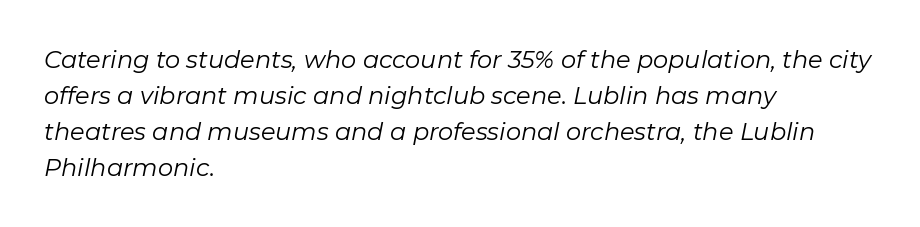
Is the block centered? No — it sits flush against the left margin. The rows are spaced the way most documents space them. On a weight scale, this lands at 450 or below. Tall strokes in this sample are angled rather than plumb.
